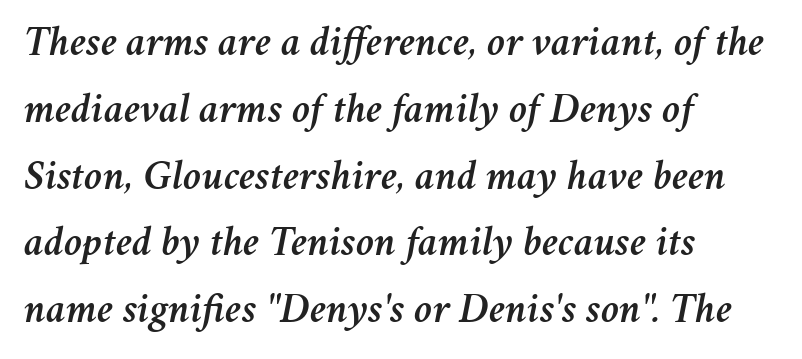
{"italic": "yes", "lean": "right", "slant_degrees": 11, "width": "normal", "stroke_contrast": "medium", "x_height": "medium", "monospaced": "no", "underline": "no", "align": "left", "line_spacing": "normal", "line_spacing_ratio": 1.59, "letter_spacing": "normal", "letter_spacing_em": 0.0, "glyph_px": 42}
